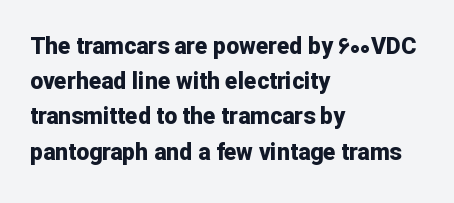
Each new line begins a customary step beneath the previous one. This rendering leaves character spacing at its baseline value. The lettering stays uniformly vertical, giving the passage a roman look. This rendering features lettering with no underline. A student would call this left alignment; a typographer would say flush left, rag right. Is the type bold? Yes — the strokes are clearly thick and heavy.
